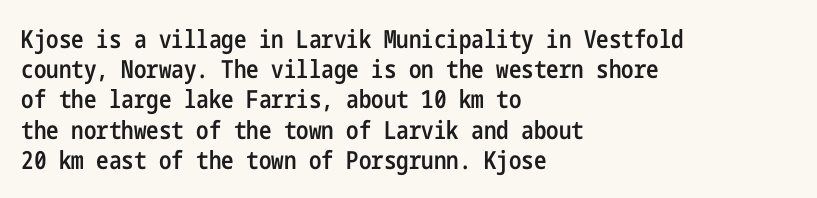
Q: Is the text bold? A: Semi-bold.
Q: Is the text italic (slanted)? A: No, it is upright.
Q: Is the text underlined? A: No.
Q: How is the paragraph aligned? A: Left-aligned.
Q: Is the spacing between letters normal or unusually wide? A: Normal.
